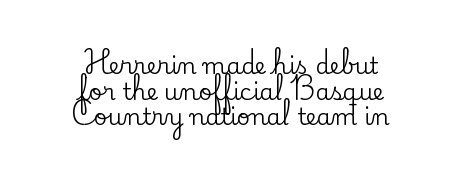
The image shows 23 px text type, upright; set centered, tight line spacing (1.11x), normal letter spacing, not underlined.
